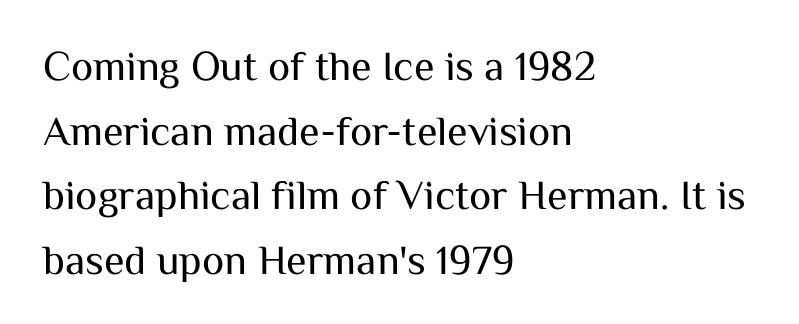
Q: Is the text bold? A: No.
Q: Is the text italic (slanted)? A: No, it is upright.
Q: Is the typeface a serif or a sans-serif typeface? A: Sans-serif.
Q: Is the text underlined? A: No.
Q: How is the paragraph aligned? A: Left-aligned.
Q: Is the spacing between letters normal or unusually wide? A: Normal.
Q: Is the spacing between lines tight, normal or loose? A: Normal.
Q: Width (condensed, normal, or wide)? A: Normal.
Q: Stroke contrast? A: Medium.
Q: x-height? A: Medium.
Q: Monospaced? A: No.
